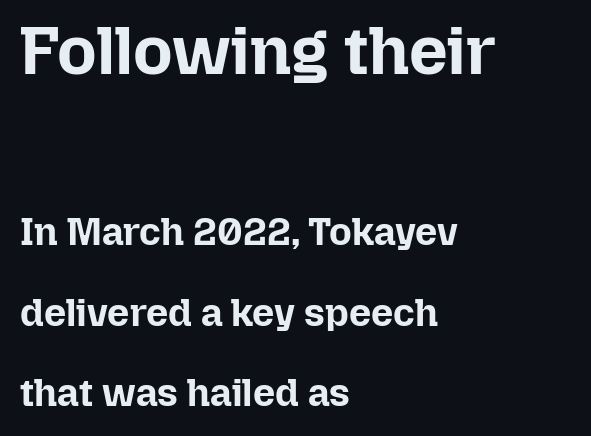
Q: Is the text bold? A: Yes.
Q: Is the text italic (slanted)? A: No, it is upright.
Q: Is the text underlined? A: No.
Q: How is the paragraph aligned? A: Left-aligned.
Q: Is the spacing between letters normal or unusually wide? A: Normal.
Q: Is the spacing between lines tight, normal or loose? A: Loose.
Q: Which block of text is set in a larger size, the first (top) or the second (bottom)? A: The first (top) one.
Q: Width (condensed, normal, or wide)? A: Normal.
Q: Stroke contrast? A: Low.
Q: x-height? A: Medium.
Q: Monospaced? A: No.
